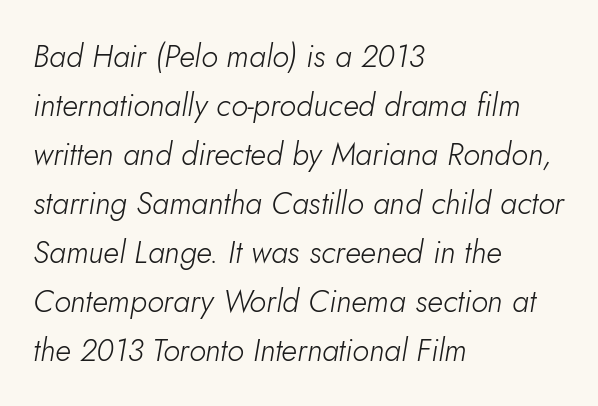
Q: Is the text bold? A: No.
Q: Is the text italic (slanted)? A: Yes, it leans right by about 5 degrees.
Q: Is the text underlined? A: No.
Q: How is the paragraph aligned? A: Left-aligned.
Q: Is the spacing between letters normal or unusually wide? A: Normal.
Q: Is the spacing between lines tight, normal or loose? A: Normal.
Q: Width (condensed, normal, or wide)? A: Normal.
Q: Stroke contrast? A: Low.
Q: x-height? A: Small.
Q: Monospaced? A: No.
